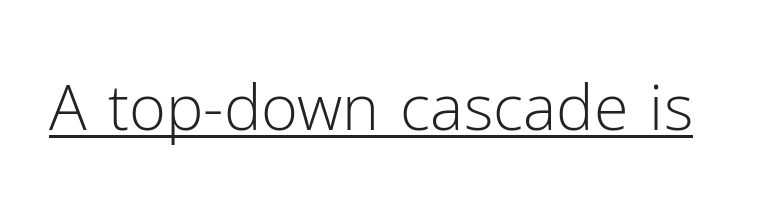
Q: Is the text bold? A: No.
Q: Is the text italic (slanted)? A: No, it is upright.
Q: Is the typeface a serif or a sans-serif typeface? A: Sans-serif.
Q: Is the text underlined? A: Yes.
Q: Is the spacing between letters normal or unusually wide? A: Normal.
Q: Width (condensed, normal, or wide)? A: Normal.
Q: Stroke contrast? A: Low.
Q: x-height? A: Medium.
Q: Monospaced? A: No.
